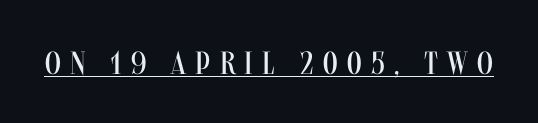
The letterforms stand isolated, each surrounded by extra space. Look at the bottom of the vertical strokes: they stop flat, with no serifs. What decoration does the sample have? An underline. A roman cut, with each character standing at attention.
